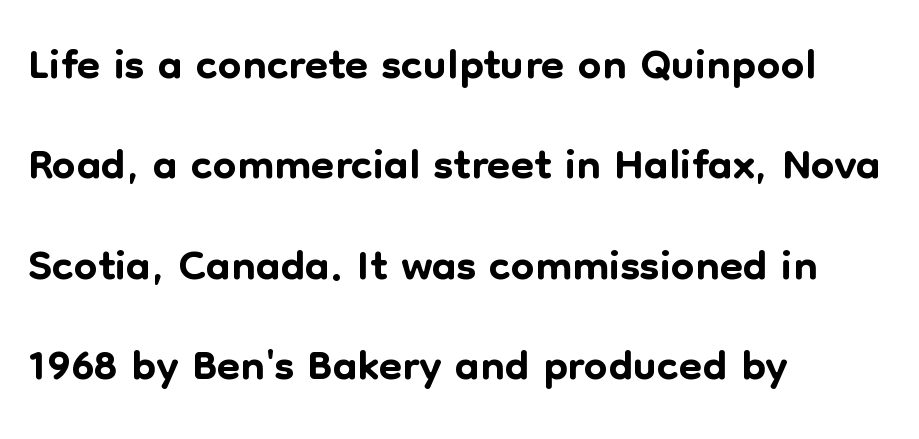
Q: Is the text italic (slanted)? A: No, it is upright.
Q: Is the typeface a serif or a sans-serif typeface? A: Sans-serif.
Q: Is the text underlined? A: No.
Q: How is the paragraph aligned? A: Left-aligned.
Q: Is the spacing between letters normal or unusually wide? A: Normal.
Q: Is the spacing between lines tight, normal or loose? A: Normal.
Q: Width (condensed, normal, or wide)? A: Normal.
Q: Stroke contrast? A: Low.
Q: x-height? A: Medium.
Q: Monospaced? A: No.
